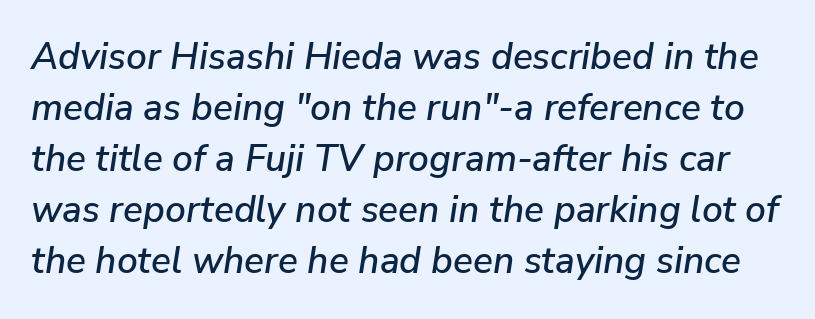
Q: Is the text italic (slanted)? A: Yes, it leans right by about 9 degrees.
Q: Is the text underlined? A: No.
Q: Is the spacing between letters normal or unusually wide? A: Normal.
Q: Is the spacing between lines tight, normal or loose? A: Normal.
Q: Width (condensed, normal, or wide)? A: Normal.
Q: Stroke contrast? A: Low.
Q: x-height? A: Medium.
Q: Monospaced? A: No.
